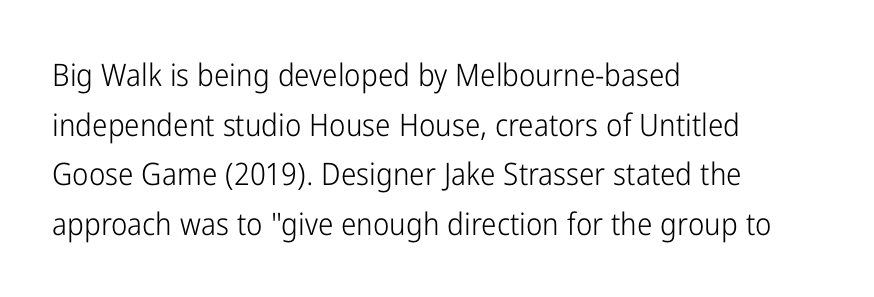
{"serif": "no", "italic": "no", "bold": "no", "weight": "light", "width": "condensed", "stroke_contrast": "low", "x_height": "medium", "monospaced": "no", "underline": "no", "align": "left", "line_spacing": "normal", "line_spacing_ratio": 1.6, "letter_spacing": "normal", "letter_spacing_em": 0.0, "glyph_px": 31}
